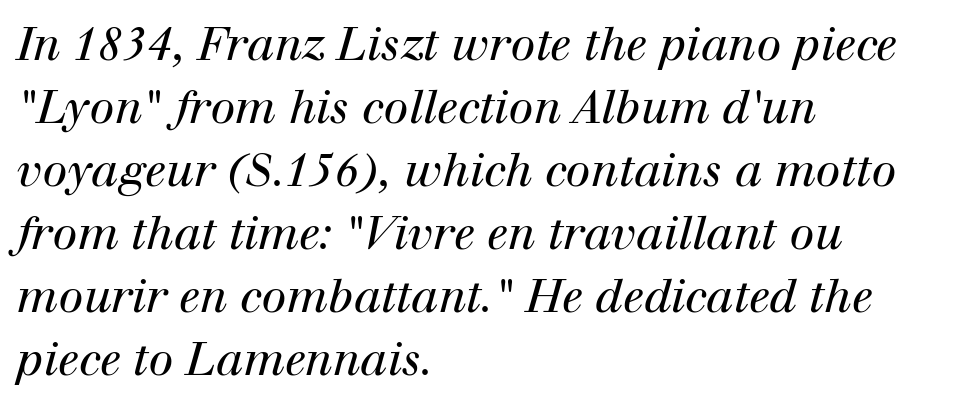
Underlining? Definitely not there. The passage shown has conventional tracking throughout. A typesetter would call this proportional, since set widths differ per character. The lettering tilts uniformly, giving the passage an italic look.
